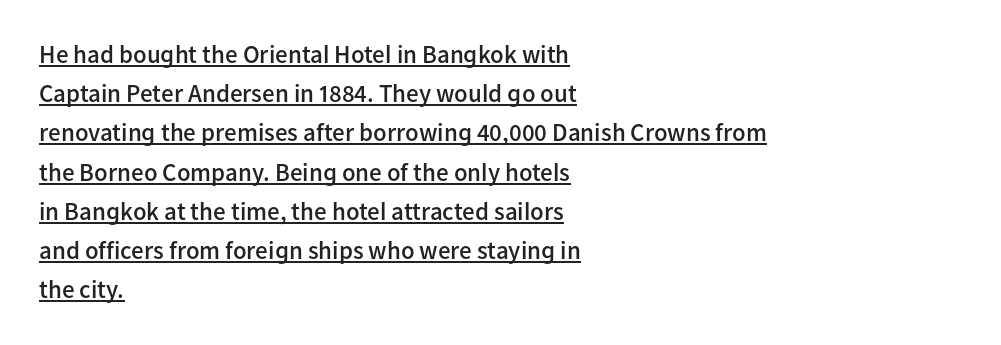
{"italic": "no", "bold": "semi", "underline": "yes", "align": "left", "line_spacing": "normal", "line_spacing_ratio": 1.57, "letter_spacing": "normal", "letter_spacing_em": 0.0, "glyph_px": 25}
